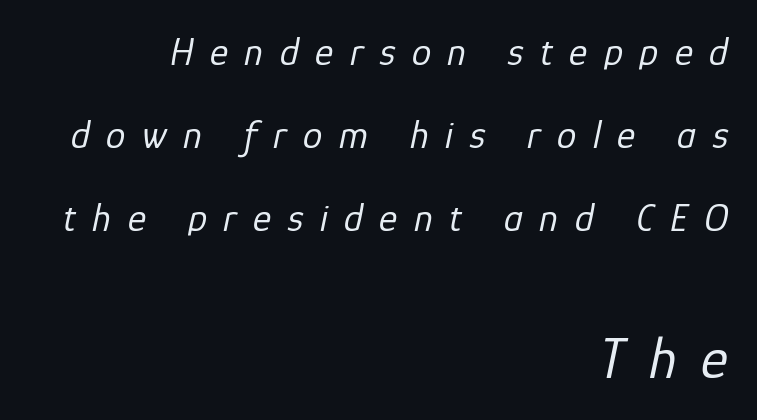
The image shows 58 px regular-weight type, italic (leaning right); set right-aligned, loose line spacing (2.13x), unusually wide letter spacing (+0.42 em), not underlined; the second (bottom) block is 1.49x larger; low stroke contrast and a medium x-height.
